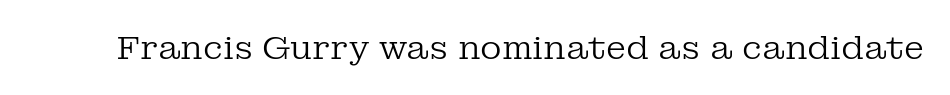
Every stem runs plumb, perpendicular to the baseline. Caption: face not bold, strokes unweighted. Compared with typical body copy, the letter spacing here is the same. No word sits above an underline. The type family on display is of the serif kind. Spacing verdict: proportional, widths tailored to each character.
